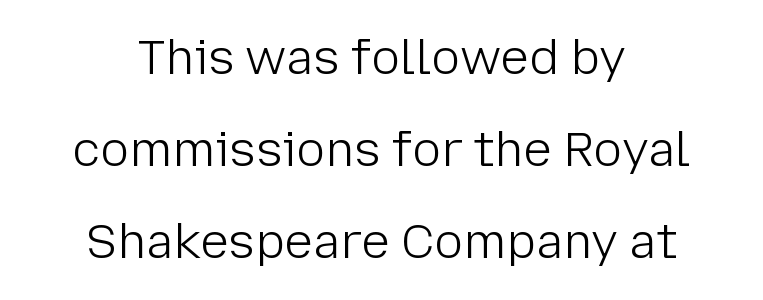
{"serif": "no", "italic": "no", "bold": "no", "weight": "light", "width": "normal", "stroke_contrast": "low", "x_height": "medium", "monospaced": "no", "underline": "no", "align": "center", "line_spacing": "loose", "line_spacing_ratio": 1.92, "letter_spacing": "normal", "letter_spacing_em": 0.0, "glyph_px": 48}
